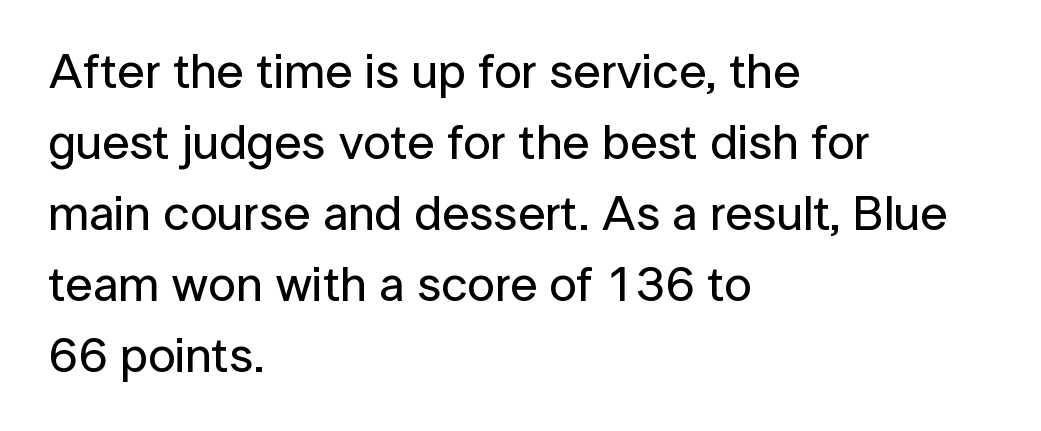
Q: Is the text italic (slanted)? A: No, it is upright.
Q: Is the typeface a serif or a sans-serif typeface? A: Sans-serif.
Q: Is the text underlined? A: No.
Q: How is the paragraph aligned? A: Left-aligned.
Q: Is the spacing between letters normal or unusually wide? A: Normal.
Q: Is the spacing between lines tight, normal or loose? A: Normal.
Q: Width (condensed, normal, or wide)? A: Normal.
Q: Stroke contrast? A: Low.
Q: x-height? A: Medium.
Q: Monospaced? A: No.
